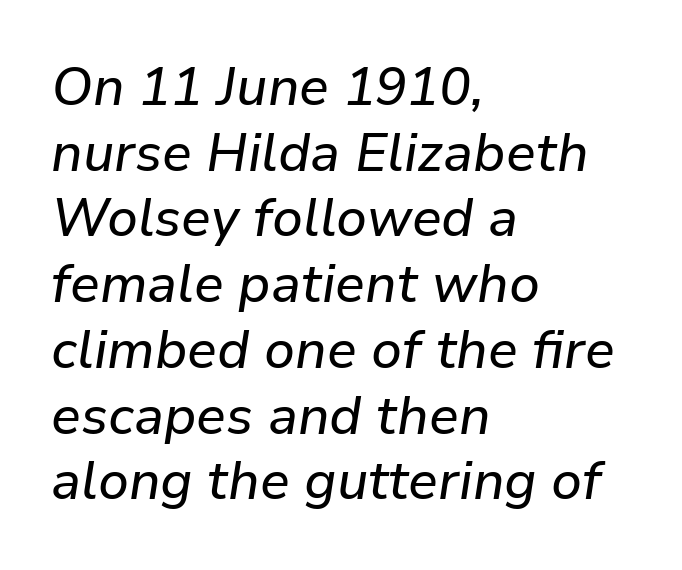
{"italic": "yes", "lean": "right", "slant_degrees": 9, "width": "normal", "stroke_contrast": "low", "x_height": "medium", "monospaced": "no", "underline": "no", "align": "left", "line_spacing_ratio": 1.24, "letter_spacing": "normal", "letter_spacing_em": 0.0, "glyph_px": 53}
